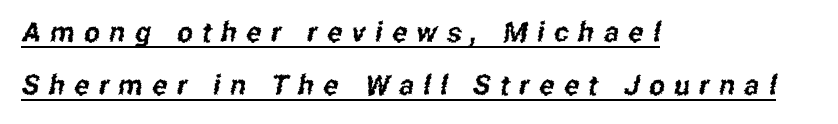
The image shows 28 px condensed sans-serif type; set left-aligned, loose line spacing (1.91x), unusually wide letter spacing (+0.34 em), underlined; low stroke contrast and a medium x-height.
